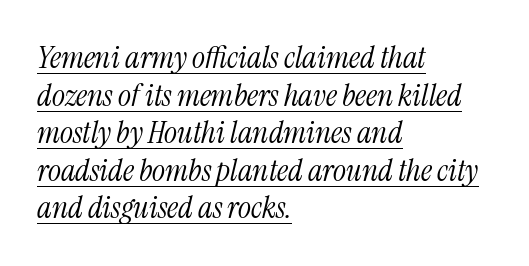
{"serif": "yes", "italic": "yes", "lean": "right", "slant_degrees": 13, "bold": "no", "weight": "light", "width": "condensed", "stroke_contrast": "medium", "x_height": "medium", "monospaced": "no", "underline": "yes", "align": "left", "line_spacing_ratio": 1.21, "letter_spacing": "normal", "letter_spacing_em": 0.0, "glyph_px": 31}
